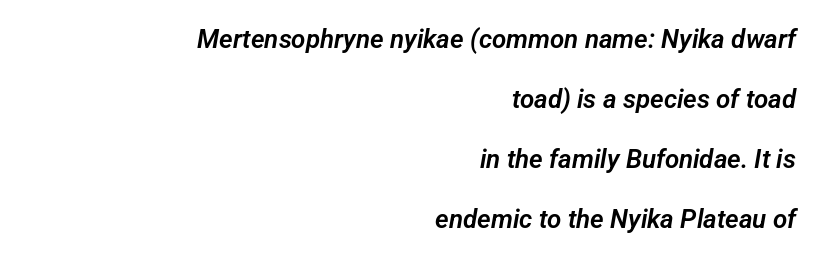
Q: Is the text underlined? A: No.
Q: How is the paragraph aligned? A: Right-aligned.
Q: Is the spacing between letters normal or unusually wide? A: Normal.
Q: Is the spacing between lines tight, normal or loose? A: Loose.
